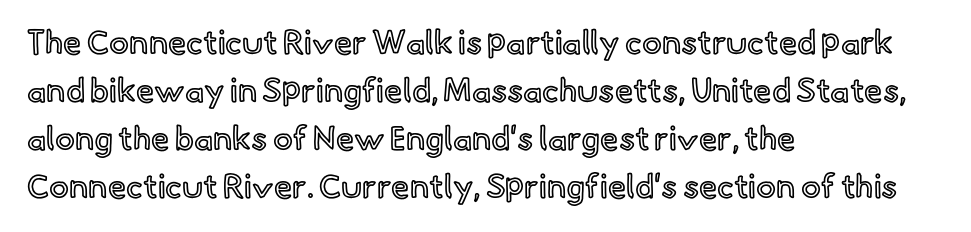
Q: Is the text italic (slanted)? A: No, it is upright.
Q: Is the text underlined? A: No.
Q: How is the paragraph aligned? A: Left-aligned.
Q: Is the spacing between letters normal or unusually wide? A: Normal.
Q: Is the spacing between lines tight, normal or loose? A: Normal.
Q: Width (condensed, normal, or wide)? A: Normal.
Q: x-height? A: Small.
Q: Monospaced? A: No.
